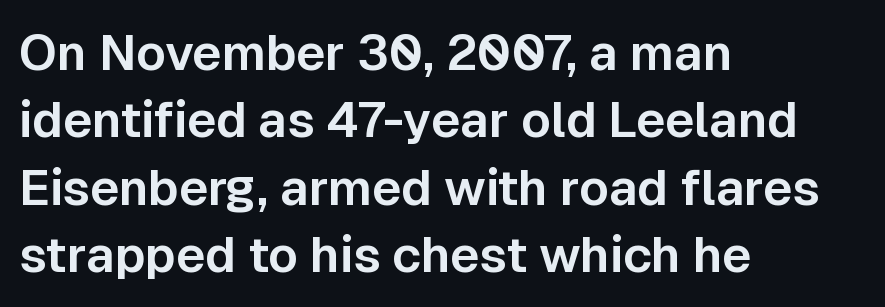
{"serif": "no", "italic": "no", "width": "normal", "stroke_contrast": "low", "x_height": "medium", "monospaced": "no", "underline": "no", "align": "left", "line_spacing": "normal", "line_spacing_ratio": 1.35, "letter_spacing": "normal", "letter_spacing_em": 0.0, "glyph_px": 50}
